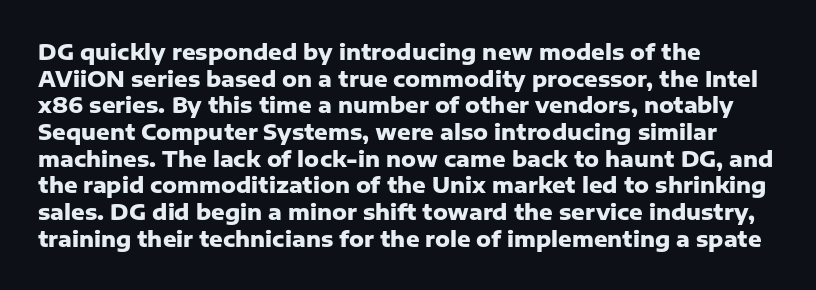
The image shows 21 px bold type, upright; set left-aligned, normal line spacing (1.27x), normal letter spacing, not underlined.
